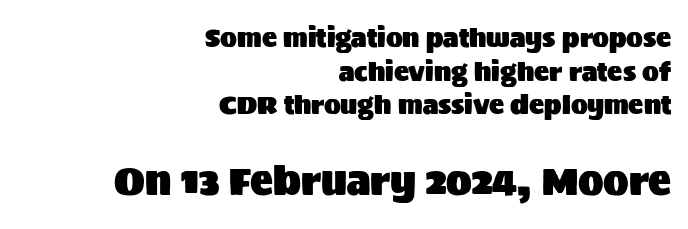
{"serif": "no", "italic": "no", "width": "normal", "stroke_contrast": "medium", "x_height": "large", "monospaced": "no", "underline": "no", "align": "right", "line_spacing": "normal", "line_spacing_ratio": 1.35, "letter_spacing": "normal", "letter_spacing_em": 0.0, "larger_block": "second", "size_ratio": 1.52, "glyph_px": 38}
